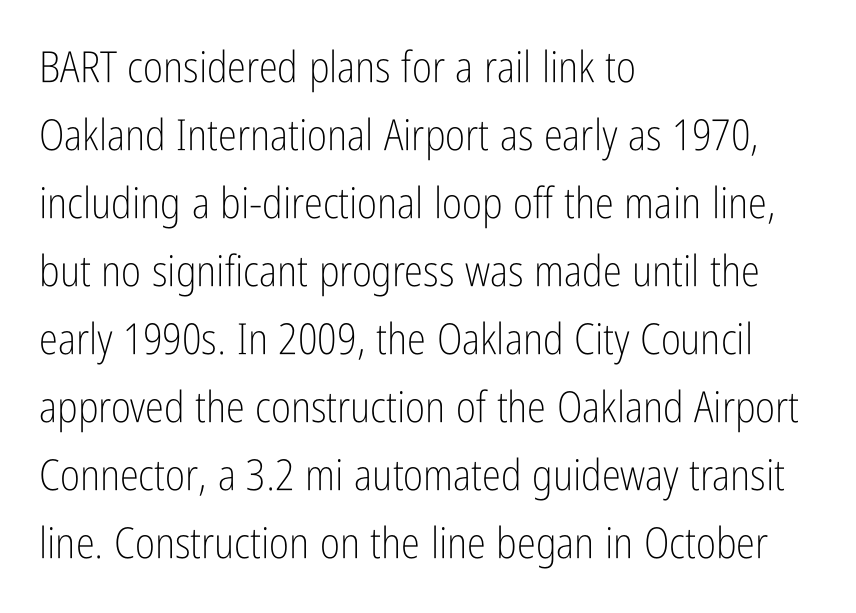
Q: Is the text bold? A: No.
Q: Is the text italic (slanted)? A: No, it is upright.
Q: Is the typeface a serif or a sans-serif typeface? A: Sans-serif.
Q: Is the text underlined? A: No.
Q: How is the paragraph aligned? A: Left-aligned.
Q: Is the spacing between letters normal or unusually wide? A: Normal.
Q: Is the spacing between lines tight, normal or loose? A: Normal.
Q: Width (condensed, normal, or wide)? A: Condensed.
Q: Stroke contrast? A: Low.
Q: x-height? A: Medium.
Q: Monospaced? A: No.
